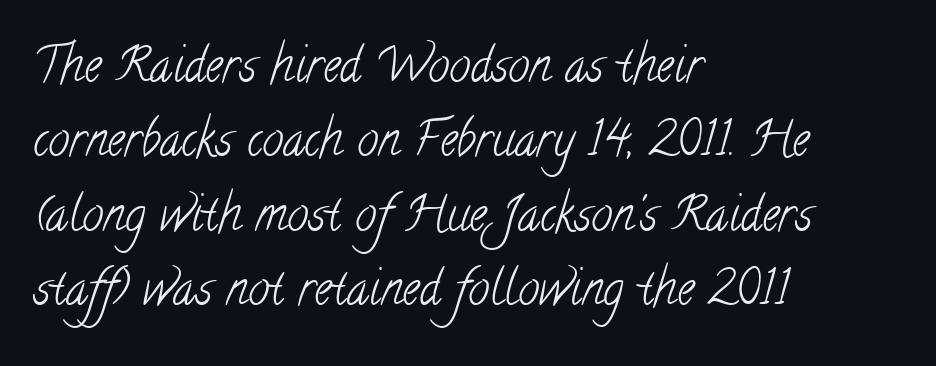
The image shows 48 px light, condensed serif type; set left-aligned, normal line spacing (1.55x), normal letter spacing, not underlined; low stroke contrast and a small x-height.
